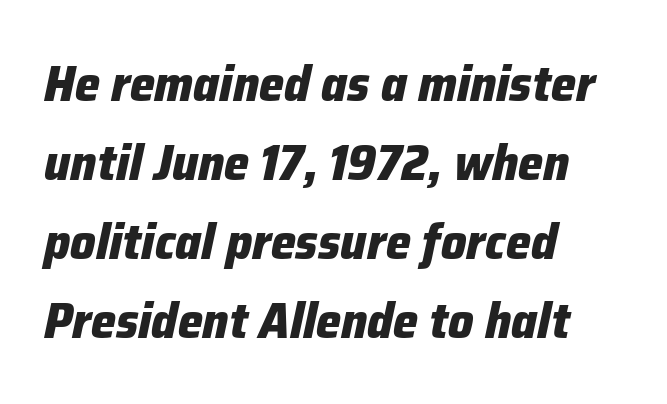
Q: Is the text bold? A: Yes.
Q: Is the text italic (slanted)? A: Yes, it leans right by about 12 degrees.
Q: Is the text underlined? A: No.
Q: How is the paragraph aligned? A: Left-aligned.
Q: Is the spacing between letters normal or unusually wide? A: Normal.
Q: Is the spacing between lines tight, normal or loose? A: Normal.
Q: Width (condensed, normal, or wide)? A: Normal.
Q: Stroke contrast? A: Low.
Q: x-height? A: Medium.
Q: Monospaced? A: No.
